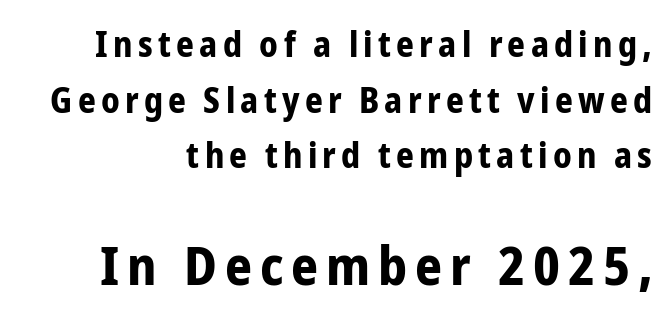
Note the varied advance widths — an 'i' is clearly narrower than an 'm'. Typographic density is high because the face is bold. This layout puts the modest block above and the oversized block below. A clean baseline with only descenders dipping below it. The vertical gap from one line to the next is medium. The text was rendered using a sans face with plain stroke endings.
